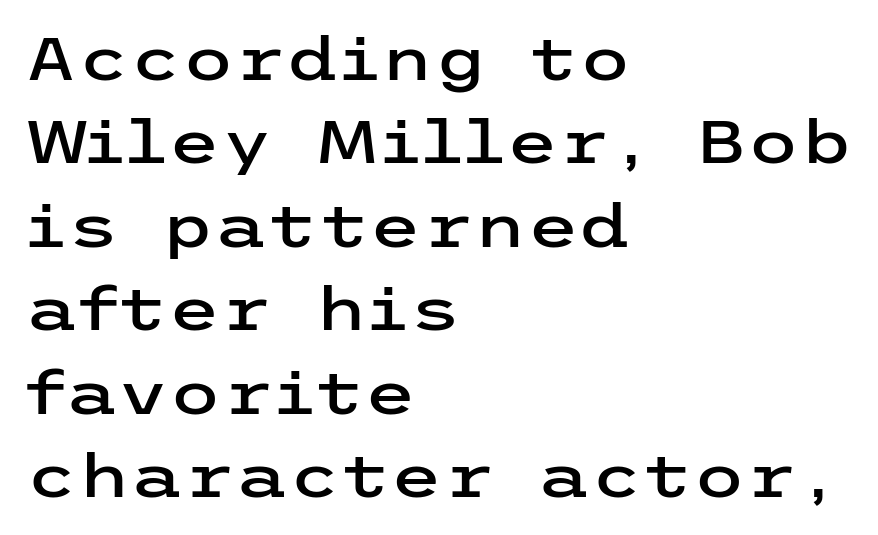
Q: Is the text italic (slanted)? A: No, it is upright.
Q: Is the typeface a serif or a sans-serif typeface? A: Sans-serif.
Q: Is the text underlined? A: No.
Q: How is the paragraph aligned? A: Left-aligned.
Q: Is the spacing between letters normal or unusually wide? A: Normal.
Q: Is the spacing between lines tight, normal or loose? A: Normal.
Q: Width (condensed, normal, or wide)? A: Wide.
Q: Stroke contrast? A: Low.
Q: x-height? A: Medium.
